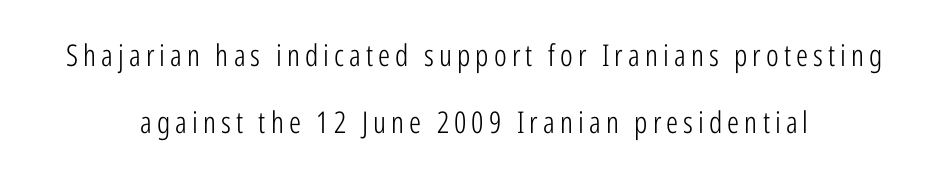
A centered setting, common on invitations and titles, is used for this passage. Spacing verdict: proportional, widths tailored to each character. Nothing heavy about these letters — not bold at all. Decoration check: the copy has no underline. Line spacing here is loose.
